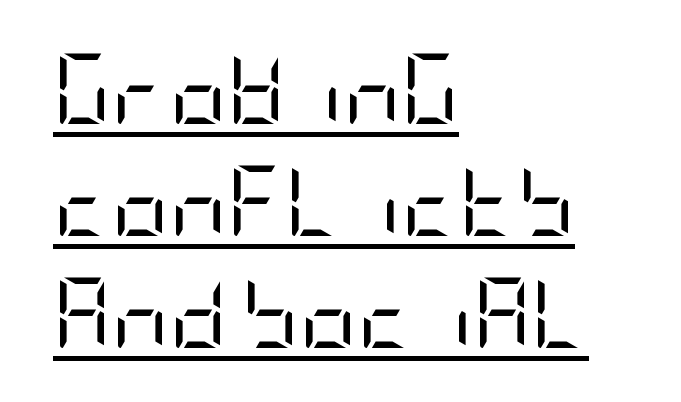
The image shows 71 px regular-weight, condensed sans-serif type, upright; set left-aligned, normal line spacing (1.58x), normal letter spacing, underlined; low stroke contrast and a large x-height.
